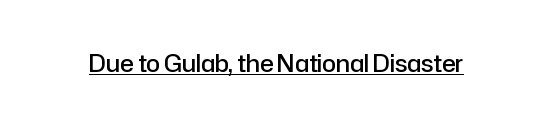
Q: Is the text bold? A: Semi-bold.
Q: Is the text italic (slanted)? A: No, it is upright.
Q: Is the text underlined? A: Yes.
Q: Is the spacing between letters normal or unusually wide? A: Normal.
